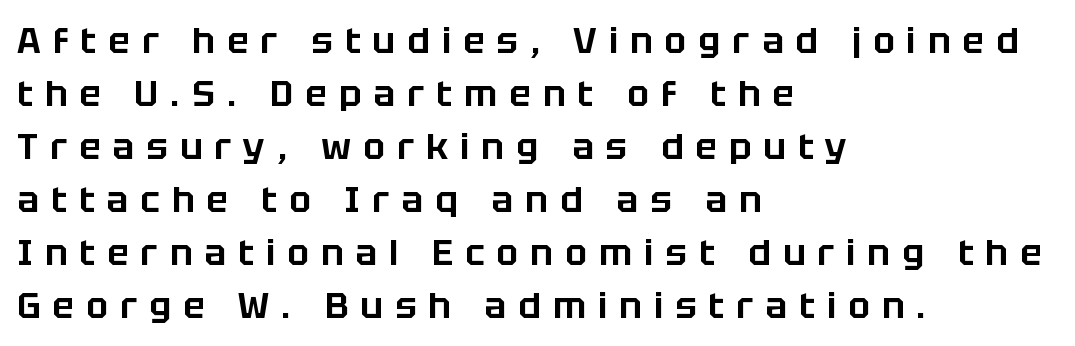
{"serif": "no", "italic": "no", "width": "normal", "stroke_contrast": "low", "x_height": "large", "monospaced": "no", "underline": "no", "align": "left", "line_spacing": "normal", "line_spacing_ratio": 1.47, "letter_spacing": "wide", "letter_spacing_em": 0.34, "glyph_px": 36}
